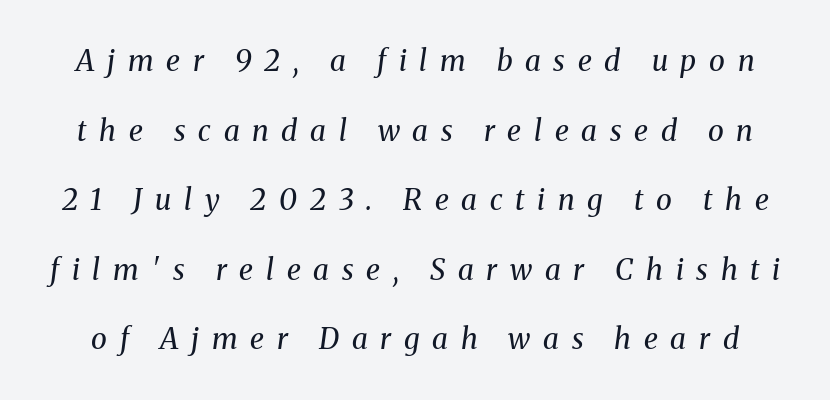
Q: Is the text bold? A: No.
Q: Is the text italic (slanted)? A: Yes, it leans right by about 8 degrees.
Q: Is the typeface a serif or a sans-serif typeface? A: Serif.
Q: Is the text underlined? A: No.
Q: Is the spacing between letters normal or unusually wide? A: Unusually wide.
Q: Is the spacing between lines tight, normal or loose? A: Loose.
Q: Width (condensed, normal, or wide)? A: Normal.
Q: Stroke contrast? A: Medium.
Q: x-height? A: Medium.
Q: Monospaced? A: No.
